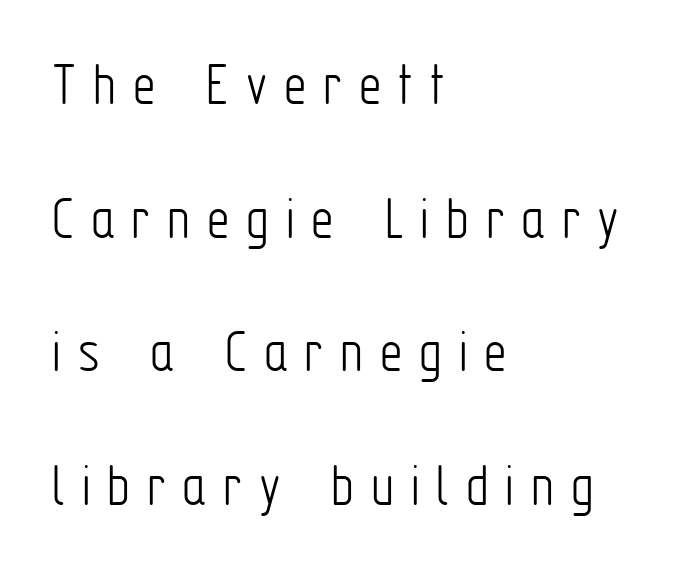
The image shows 63 px light, condensed sans-serif type, upright; set left-aligned, loose line spacing (2.12x), unusually wide letter spacing (+0.27 em), not underlined; low stroke contrast and a medium x-height.
